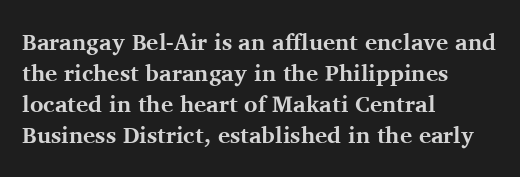
{"italic": "no", "bold": "yes", "underline": "no", "align": "left", "line_spacing": "normal", "line_spacing_ratio": 1.35, "letter_spacing": "normal", "letter_spacing_em": 0.0, "glyph_px": 23}
